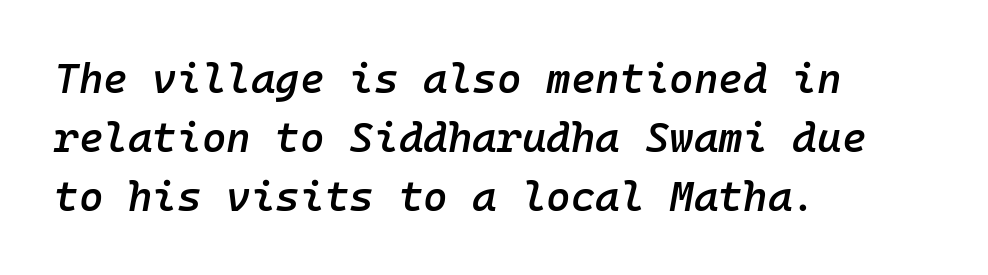
{"italic": "yes", "lean": "right", "slant_degrees": 10, "bold": "semi", "weight": "semibold", "width": "normal", "stroke_contrast": "low", "x_height": "medium", "monospaced": "yes", "underline": "no", "align": "left", "line_spacing": "normal", "line_spacing_ratio": 1.4, "letter_spacing": "normal", "letter_spacing_em": 0.0, "glyph_px": 42}
